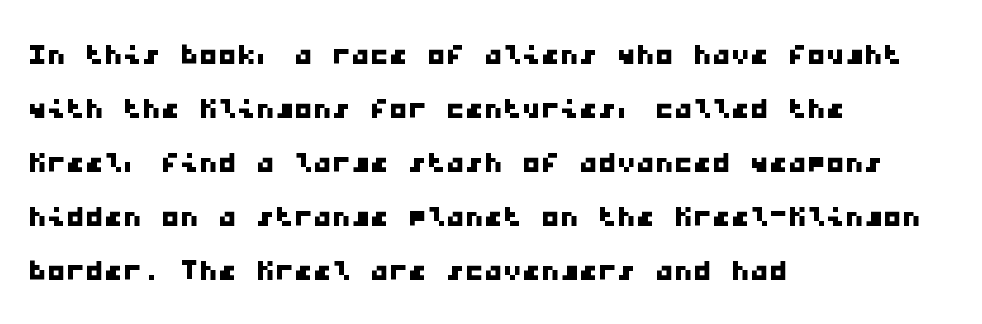
{"serif": "no", "width": "wide", "stroke_contrast": "low", "x_height": "medium", "monospaced": "yes", "underline": "no", "align": "left", "line_spacing": "normal", "line_spacing_ratio": 1.42, "letter_spacing": "normal", "letter_spacing_em": 0.0, "glyph_px": 38}
